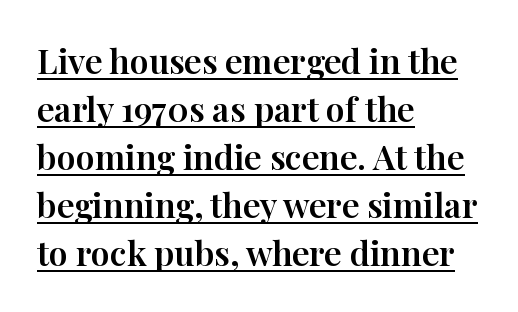
This sample carries an underscore along the baseline area. Yep, those are serifs on the letters. In terms of leading, this rendering sits right in the middle. The font's upright variant was chosen for this text. The letters sit at their default tracking, neither squeezed nor spread. Is this a fixed-width face? No — the glyphs have proportional, varying widths.
